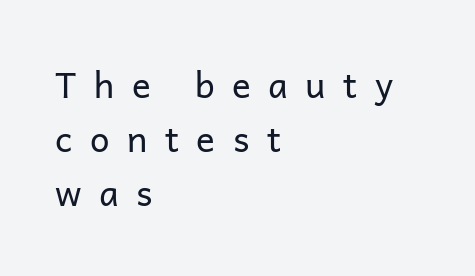
Unlike italic type, these characters show no tilt at all. Quick note: interline space is typical. How are the letters spaced? Widely, with obvious added tracking. This rendering employs a face without finishing strokes, i.e., a sans-serif. The font is comparable to plain body text, perhaps lighter.
